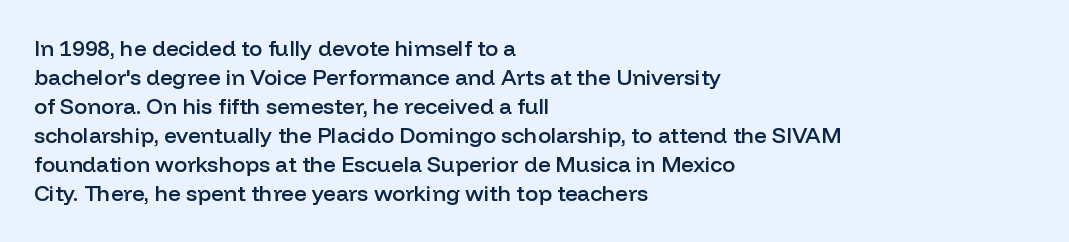
{"italic": "no", "bold": "semi", "underline": "no", "align": "left", "line_spacing": "normal", "line_spacing_ratio": 1.32, "letter_spacing": "normal", "letter_spacing_em": 0.0, "glyph_px": 22}
